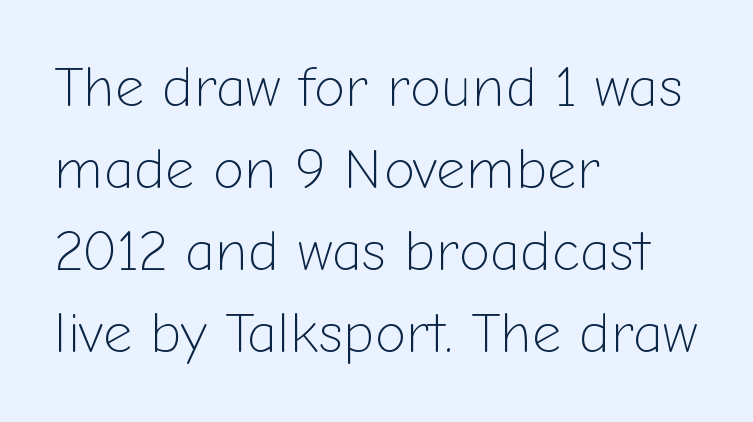
{"serif": "no", "italic": "no", "bold": "no", "weight": "light", "width": "normal", "stroke_contrast": "low", "x_height": "medium", "monospaced": "no", "underline": "no", "align": "left", "line_spacing": "normal", "line_spacing_ratio": 1.44, "letter_spacing": "normal", "letter_spacing_em": 0.0, "glyph_px": 57}
